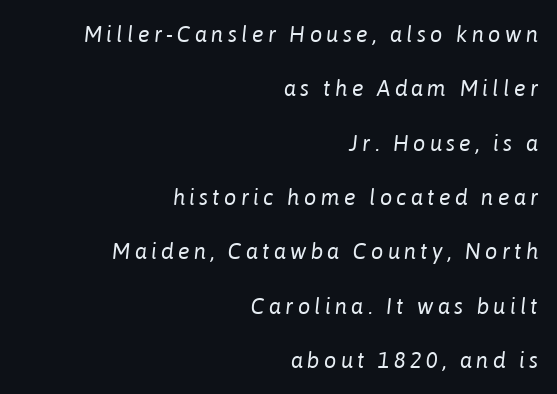
The letters look calm and open, with moderate or lighter stems. The lettering tilts uniformly, giving the passage an italic look. Bare-footed words on every line. One-word summary of the alignment: right.
